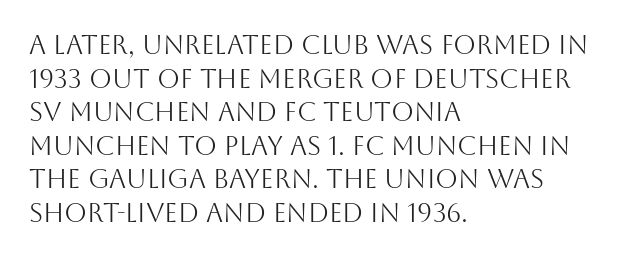
{"italic": "no", "bold": "no", "underline": "no", "align": "left", "line_spacing": "normal", "line_spacing_ratio": 1.29, "letter_spacing": "normal", "letter_spacing_em": 0.0, "glyph_px": 26}
